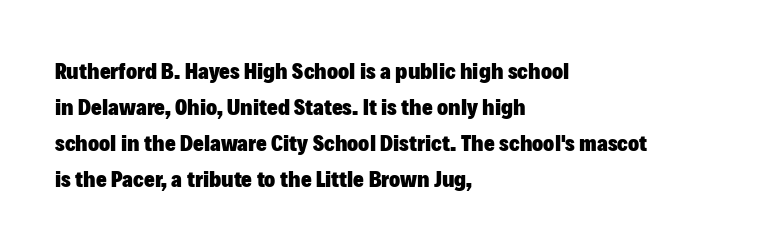
Q: Is the text bold? A: Yes.
Q: Is the text italic (slanted)? A: No, it is upright.
Q: Is the text underlined? A: No.
Q: How is the paragraph aligned? A: Left-aligned.
Q: Is the spacing between letters normal or unusually wide? A: Normal.
Q: Is the spacing between lines tight, normal or loose? A: Normal.
